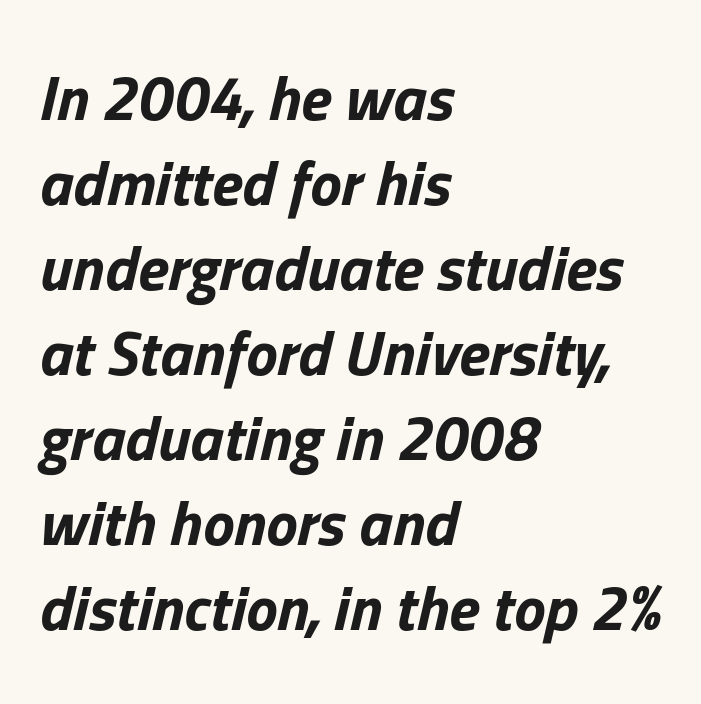
The image shows 63 px bold type, italic (leaning right); set left-aligned, normal line spacing (1.35x), normal letter spacing, not underlined; low stroke contrast and a medium x-height.
